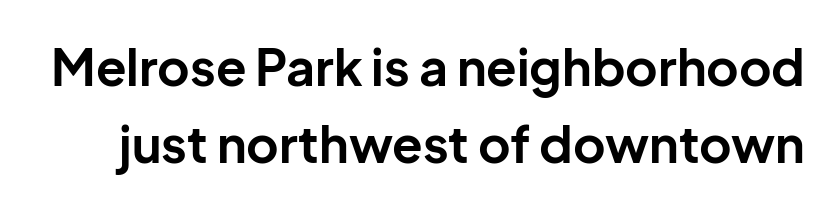
The characters look thick and weighty, a clear bold. Quick note: not italic, upright. Font category for this specimen: sans-serif. This sample has the flowing, uneven cadence of proportional lettering. Type without underlining. In terms of letterspacing, this is plain default setting.
